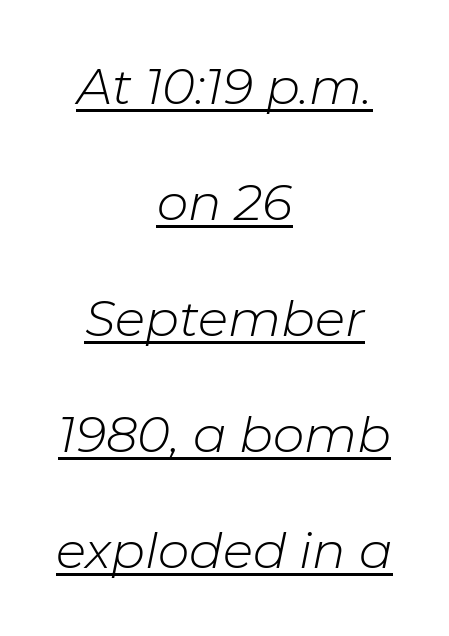
The image shows 50 px light type, italic (leaning right); set centered, loose line spacing (2.32x), normal letter spacing, underlined; low stroke contrast and a medium x-height.
